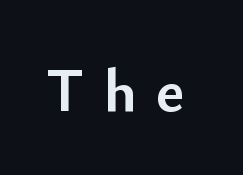
{"serif": "no", "italic": "no", "bold": "yes", "weight": "semibold", "width": "normal", "stroke_contrast": "low", "x_height": "small", "monospaced": "no", "underline": "no", "letter_spacing": "wide", "letter_spacing_em": 0.32, "glyph_px": 61}
